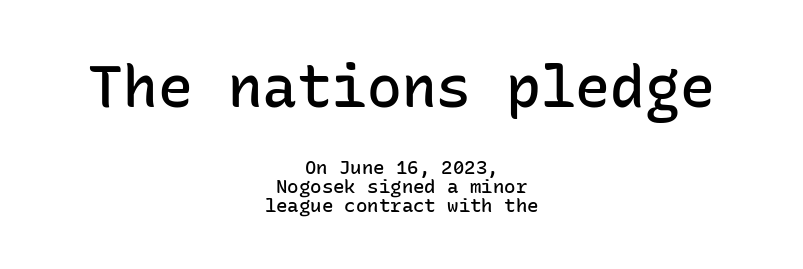
Designer's note — italics off, roman on. These lines are rendered in a fixed-pitch font. Students, observe: this is what under-led, compact text looks like. The typesetter chose a symmetrical, centered arrangement here.
